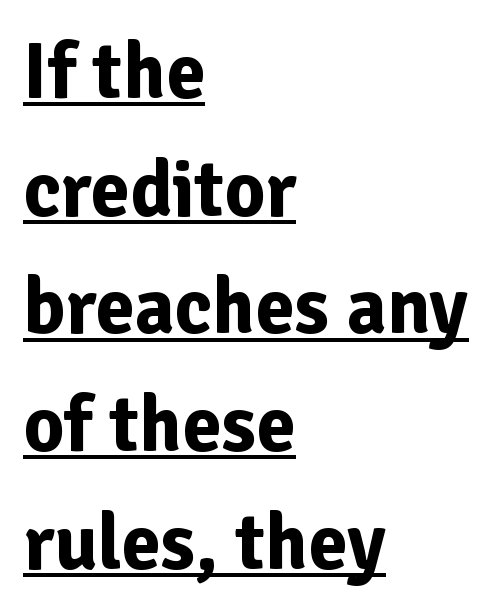
{"serif": "no", "italic": "no", "bold": "yes", "weight": "bold", "width": "normal", "stroke_contrast": "low", "x_height": "medium", "monospaced": "no", "underline": "yes", "align": "left", "line_spacing": "normal", "line_spacing_ratio": 1.49, "letter_spacing": "normal", "letter_spacing_em": 0.0, "glyph_px": 79}
